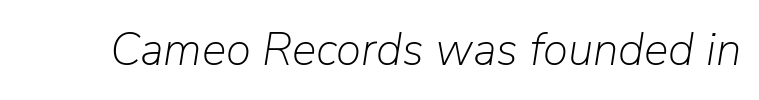
Q: Is the text bold? A: No.
Q: Is the text italic (slanted)? A: Yes, it leans right by about 9 degrees.
Q: Is the text underlined? A: No.
Q: Is the spacing between letters normal or unusually wide? A: Normal.
Q: Width (condensed, normal, or wide)? A: Normal.
Q: Stroke contrast? A: Low.
Q: x-height? A: Medium.
Q: Monospaced? A: No.
